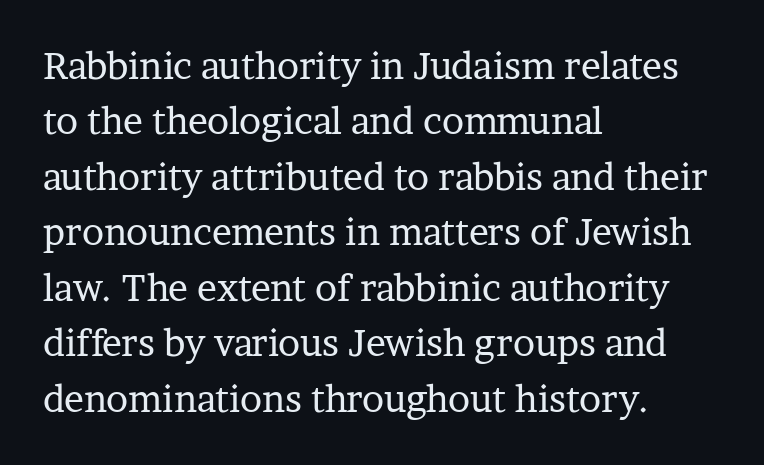
{"serif": "yes", "italic": "no", "bold": "no", "weight": "regular", "width": "normal", "stroke_contrast": "low", "x_height": "medium", "monospaced": "no", "underline": "no", "align": "left", "line_spacing": "normal", "line_spacing_ratio": 1.5, "letter_spacing": "normal", "letter_spacing_em": 0.0, "glyph_px": 37}
